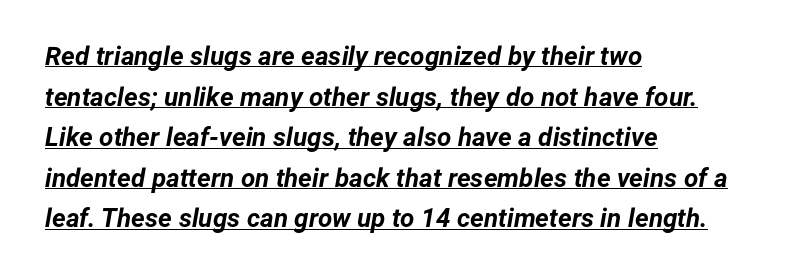
The image shows 26 px bold type, italic (leaning right); set left-aligned, normal line spacing (1.56x), normal letter spacing, underlined.
